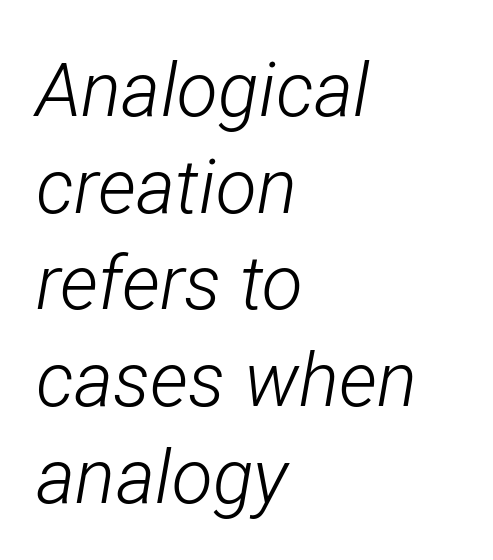
{"italic": "yes", "lean": "right", "slant_degrees": 12, "bold": "no", "weight": "light", "width": "condensed", "stroke_contrast": "low", "x_height": "medium", "monospaced": "no", "underline": "no", "align": "left", "line_spacing": "normal", "line_spacing_ratio": 1.29, "letter_spacing": "normal", "letter_spacing_em": 0.0, "glyph_px": 75}
